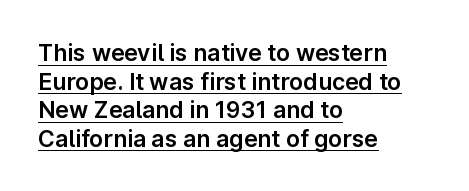
Q: Is the text italic (slanted)? A: No, it is upright.
Q: Is the text underlined? A: Yes.
Q: How is the paragraph aligned? A: Left-aligned.
Q: Is the spacing between letters normal or unusually wide? A: Normal.
